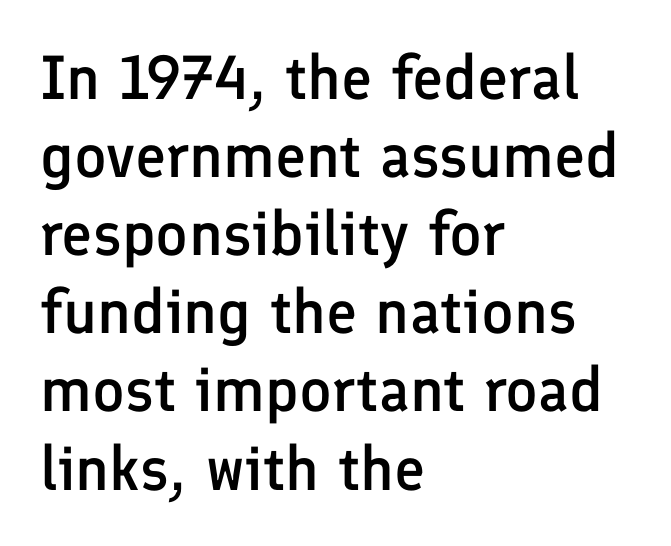
{"serif": "no", "italic": "no", "bold": "semi", "weight": "semibold", "width": "normal", "stroke_contrast": "low", "x_height": "medium", "monospaced": "no", "underline": "no", "align": "left", "line_spacing": "normal", "line_spacing_ratio": 1.26, "letter_spacing": "normal", "letter_spacing_em": 0.0, "glyph_px": 62}
